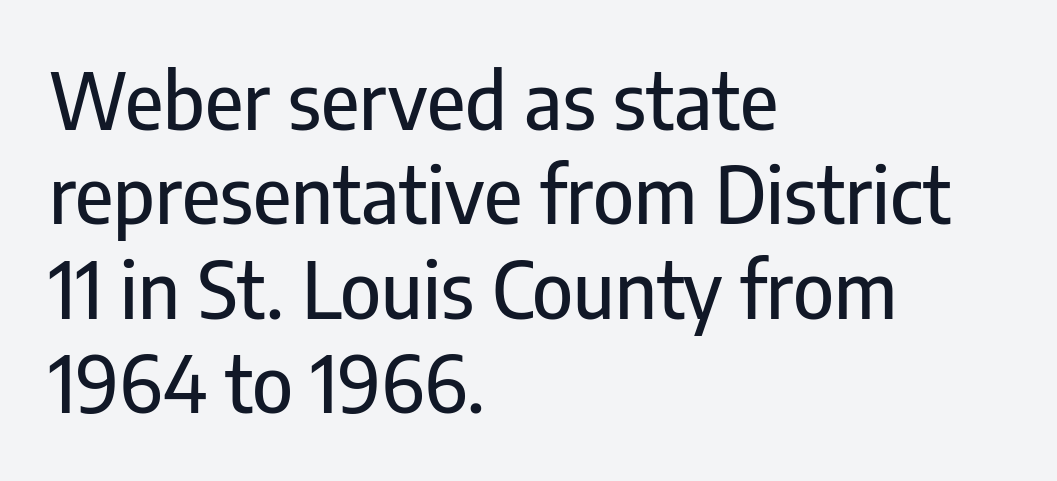
{"serif": "no", "italic": "no", "width": "condensed", "stroke_contrast": "low", "x_height": "medium", "monospaced": "no", "underline": "no", "align": "left", "line_spacing_ratio": 1.21, "letter_spacing": "normal", "letter_spacing_em": 0.0, "glyph_px": 78}
